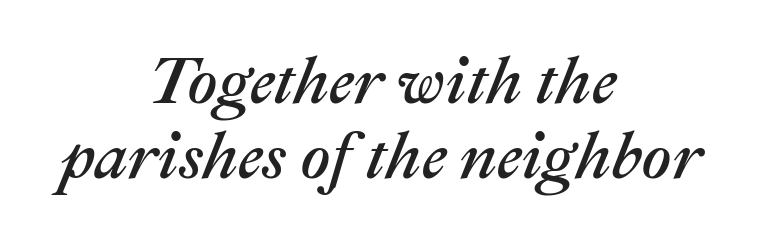
Q: Is the text italic (slanted)? A: Yes, it leans right by about 22 degrees.
Q: Is the text underlined? A: No.
Q: How is the paragraph aligned? A: Centered.
Q: Is the spacing between letters normal or unusually wide? A: Normal.
Q: Is the spacing between lines tight, normal or loose? A: Tight.
Q: Width (condensed, normal, or wide)? A: Normal.
Q: Stroke contrast? A: Medium.
Q: x-height? A: Medium.
Q: Monospaced? A: No.
